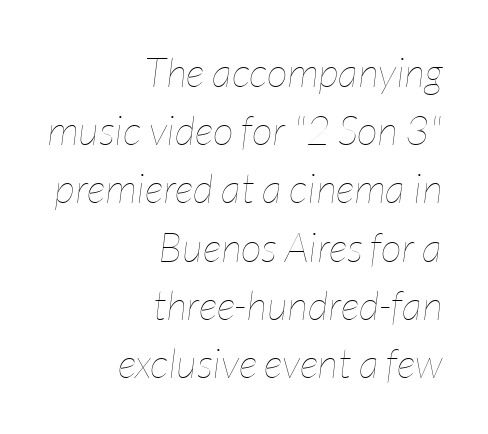
Q: Is the text bold? A: No.
Q: Is the text italic (slanted)? A: Yes, it leans right by about 7 degrees.
Q: Is the text underlined? A: No.
Q: How is the paragraph aligned? A: Right-aligned.
Q: Is the spacing between letters normal or unusually wide? A: Normal.
Q: Is the spacing between lines tight, normal or loose? A: Normal.
Q: Width (condensed, normal, or wide)? A: Condensed.
Q: Stroke contrast? A: Low.
Q: x-height? A: Medium.
Q: Monospaced? A: No.
